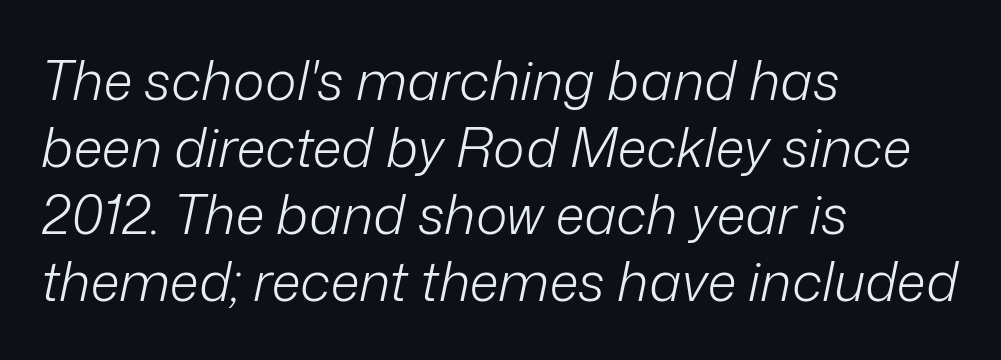
The words here are not underlined. The rendering uses natural spacing where letterforms have individual widths. The letters are slanted; this is an italic face. No chunkiness to these letters — they're not bold. Compared with typical body copy, the letter spacing here is the same. The compositor pushed each line to the left boundary.
